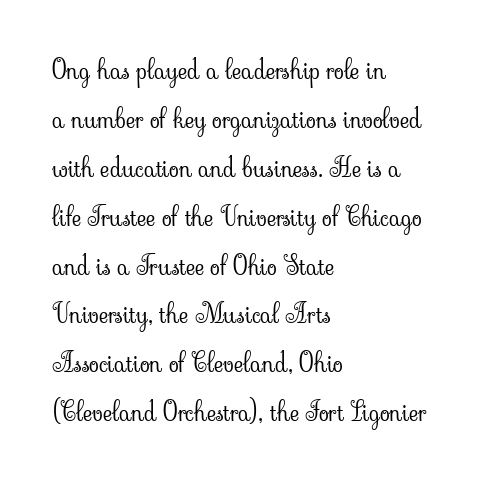
{"italic": "no", "bold": "no", "underline": "no", "align": "left", "line_spacing_ratio": 1.88, "letter_spacing": "normal", "letter_spacing_em": 0.0, "glyph_px": 26}
